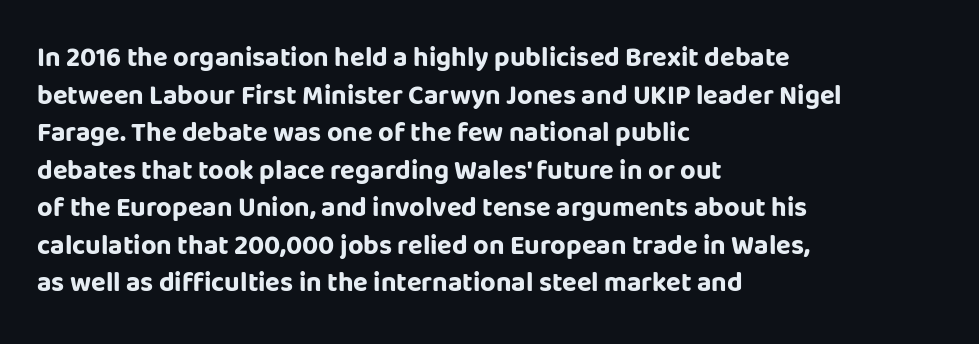
Its strokes are broad and dark, the hallmark of bold type. The letterforms sit shoulder to shoulder at normal distance. Horizontal alignment here is leftward, the default for most running prose. Each new line begins a customary step beneath the previous one. Has an underline been added? It has not. Characters remain perfectly vertical along every line.
